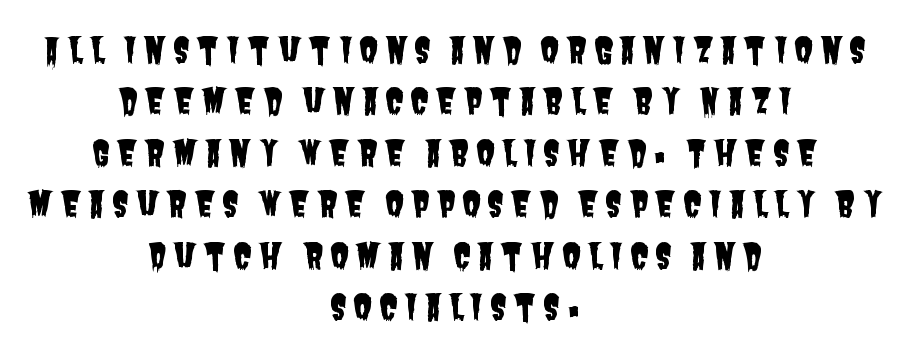
Q: Is the typeface a serif or a sans-serif typeface? A: Sans-serif.
Q: Is the text underlined? A: No.
Q: How is the paragraph aligned? A: Centered.
Q: Is the spacing between lines tight, normal or loose? A: Normal.
Q: Width (condensed, normal, or wide)? A: Condensed.
Q: Stroke contrast? A: Low.
Q: x-height? A: Large.
Q: Monospaced? A: No.
